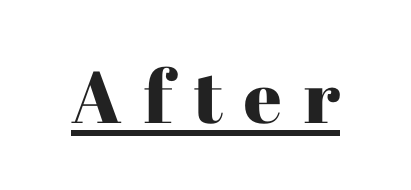
{"serif": "yes", "italic": "no", "width": "normal", "stroke_contrast": "high", "x_height": "medium", "monospaced": "no", "underline": "yes", "letter_spacing": "wide", "letter_spacing_em": 0.3, "glyph_px": 73}
